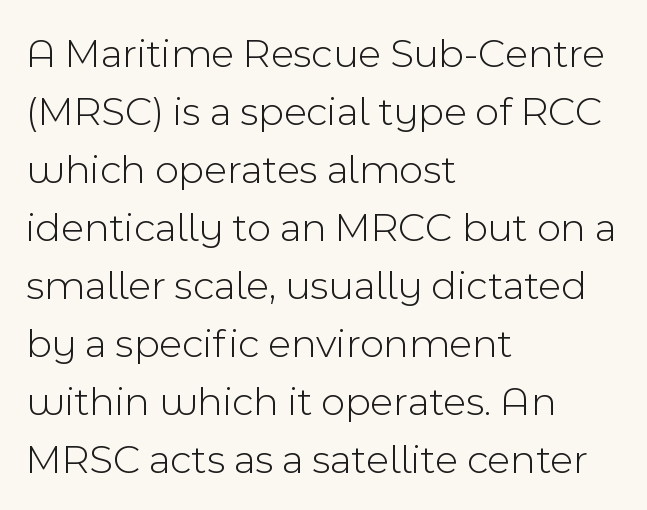
Vertical strokes here are truly vertical. Weight class: somewhere from thin through regular. Characters follow at the spacing the type designer built in. Underlining? Definitely not there. Varying glyph widths throughout — classic text-font behaviour.
